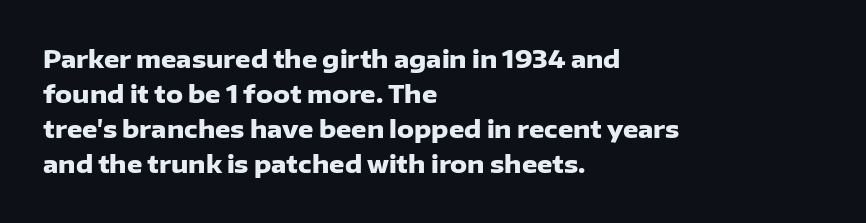
A classic flush-left, rag-right setting is used for this passage. The strokes are fattened all the way to bold. Plain, unruled lines of type. Tracking value appears to be zero — textbook default spacing.
